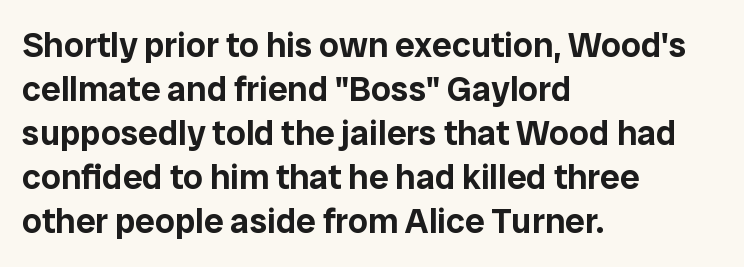
{"serif": "no", "italic": "no", "width": "normal", "stroke_contrast": "low", "x_height": "medium", "monospaced": "no", "underline": "no", "align": "left", "line_spacing": "normal", "line_spacing_ratio": 1.26, "letter_spacing": "normal", "letter_spacing_em": 0.0, "glyph_px": 35}
